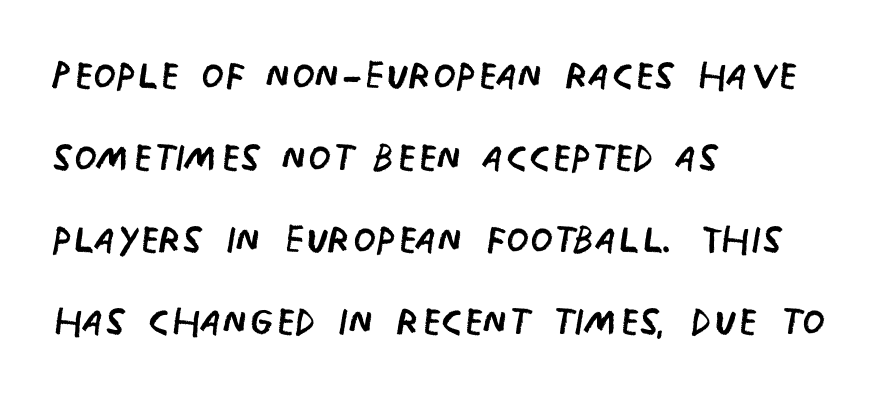
Q: Is the text bold? A: No.
Q: Is the typeface a serif or a sans-serif typeface? A: Sans-serif.
Q: Is the text underlined? A: No.
Q: How is the paragraph aligned? A: Left-aligned.
Q: Is the spacing between letters normal or unusually wide? A: Normal.
Q: Is the spacing between lines tight, normal or loose? A: Normal.
Q: Width (condensed, normal, or wide)? A: Condensed.
Q: Stroke contrast? A: Low.
Q: x-height? A: Large.
Q: Monospaced? A: No.
